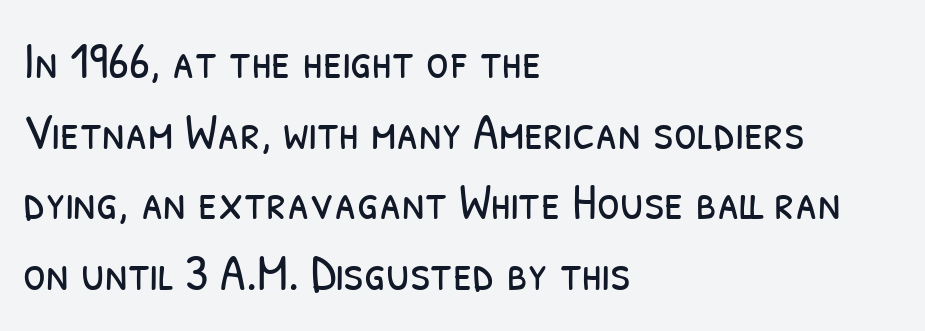
Short and long lines alike share a common starting point at left. The rendering uses natural spacing where letterforms have individual widths. The tracking reads as untouched default to a designer's eye. Successive baselines arrive at the customary interval. These lines are composed in type without serifs. Anything drawn beneath the words? Only blank space.
